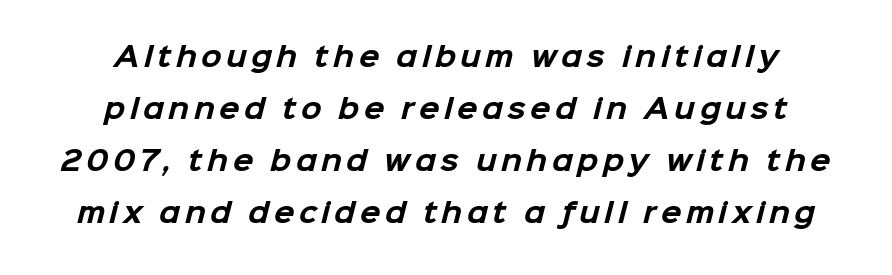
{"bold": "yes", "underline": "no", "line_spacing": "loose", "line_spacing_ratio": 1.93, "glyph_px": 27}
